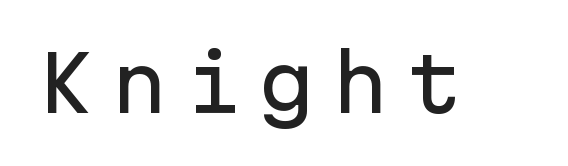
Q: Is the text italic (slanted)? A: No, it is upright.
Q: Is the typeface a serif or a sans-serif typeface? A: Sans-serif.
Q: Is the text underlined? A: No.
Q: Is the spacing between letters normal or unusually wide? A: Unusually wide.
Q: Width (condensed, normal, or wide)? A: Normal.
Q: Stroke contrast? A: Low.
Q: x-height? A: Medium.
Q: Monospaced? A: Yes.
